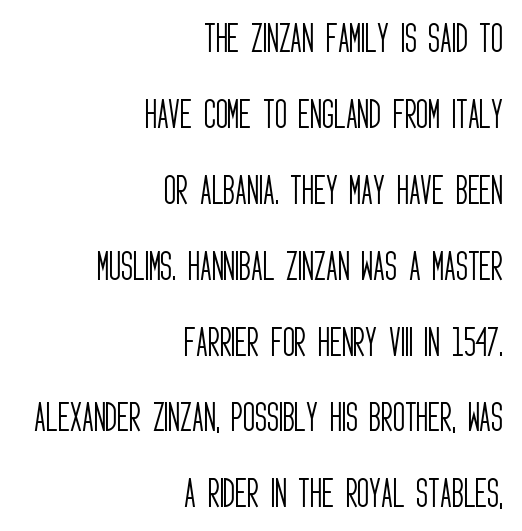
The image shows 33 px light, condensed sans-serif type, upright; set right-aligned, loose line spacing (2.3x), normal letter spacing, not underlined; low stroke contrast and a large x-height.
